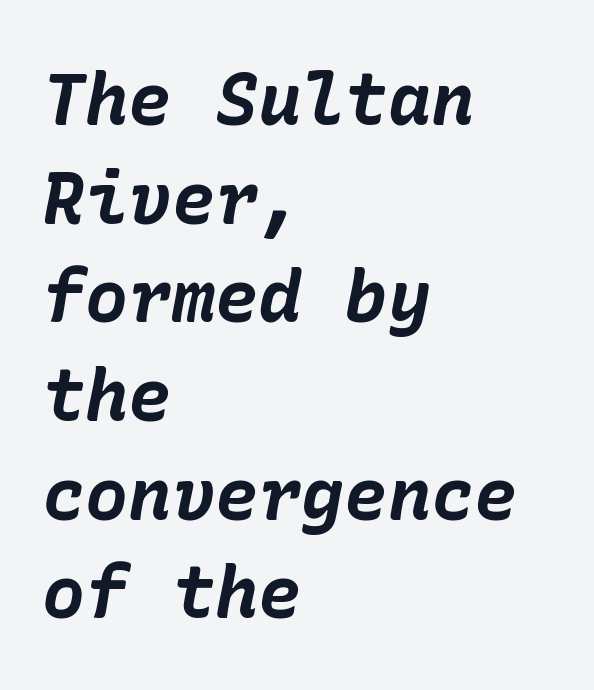
Q: Is the text bold? A: Yes.
Q: Is the text italic (slanted)? A: Yes, it leans right by about 10 degrees.
Q: Is the text underlined? A: No.
Q: How is the paragraph aligned? A: Left-aligned.
Q: Is the spacing between letters normal or unusually wide? A: Normal.
Q: Is the spacing between lines tight, normal or loose? A: Normal.
Q: Width (condensed, normal, or wide)? A: Normal.
Q: Stroke contrast? A: Low.
Q: x-height? A: Medium.
